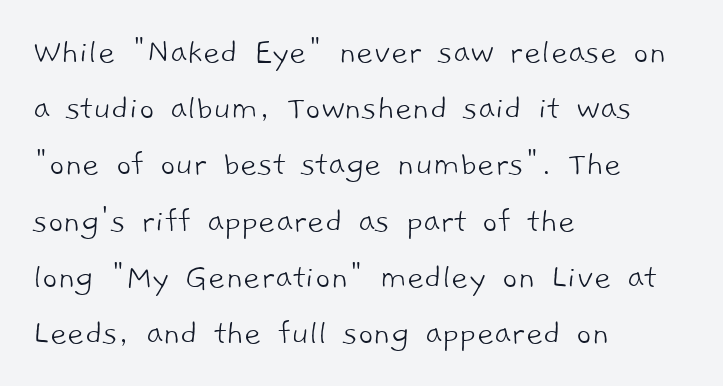
Q: Is the text bold? A: No.
Q: Is the typeface a serif or a sans-serif typeface? A: Sans-serif.
Q: Is the text underlined? A: No.
Q: How is the paragraph aligned? A: Left-aligned.
Q: Is the spacing between letters normal or unusually wide? A: Normal.
Q: Is the spacing between lines tight, normal or loose? A: Normal.
Q: Width (condensed, normal, or wide)? A: Normal.
Q: Stroke contrast? A: Low.
Q: x-height? A: Medium.
Q: Monospaced? A: No.
